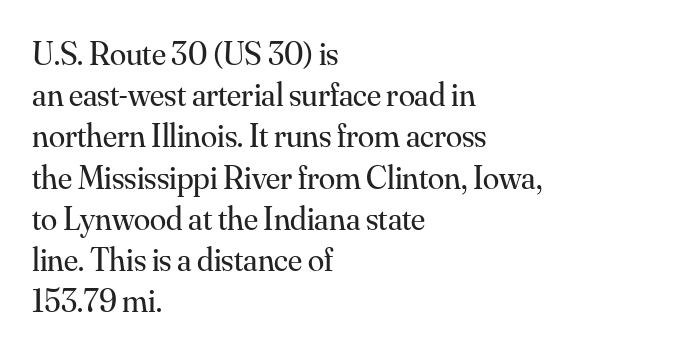
Q: Is the text bold? A: No.
Q: Is the text italic (slanted)? A: No, it is upright.
Q: Is the typeface a serif or a sans-serif typeface? A: Serif.
Q: Is the text underlined? A: No.
Q: How is the paragraph aligned? A: Left-aligned.
Q: Is the spacing between letters normal or unusually wide? A: Normal.
Q: Is the spacing between lines tight, normal or loose? A: Normal.
Q: Width (condensed, normal, or wide)? A: Normal.
Q: Stroke contrast? A: Medium.
Q: x-height? A: Small.
Q: Monospaced? A: No.
